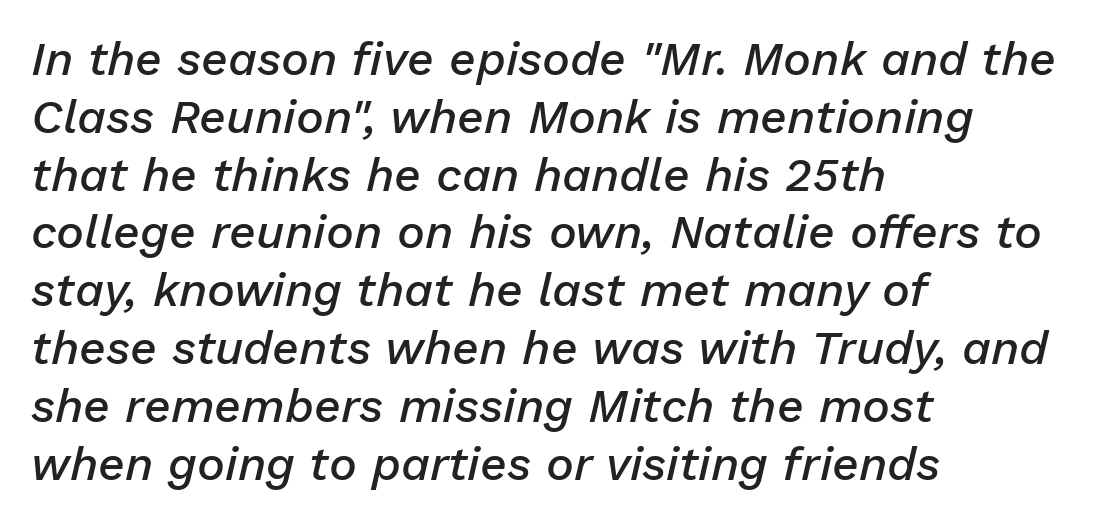
Q: Is the text bold? A: Semi-bold.
Q: Is the text italic (slanted)? A: Yes, it leans right by about 13 degrees.
Q: Is the text underlined? A: No.
Q: How is the paragraph aligned? A: Left-aligned.
Q: Is the spacing between letters normal or unusually wide? A: Normal.
Q: Width (condensed, normal, or wide)? A: Normal.
Q: Stroke contrast? A: Low.
Q: x-height? A: Medium.
Q: Monospaced? A: No.
